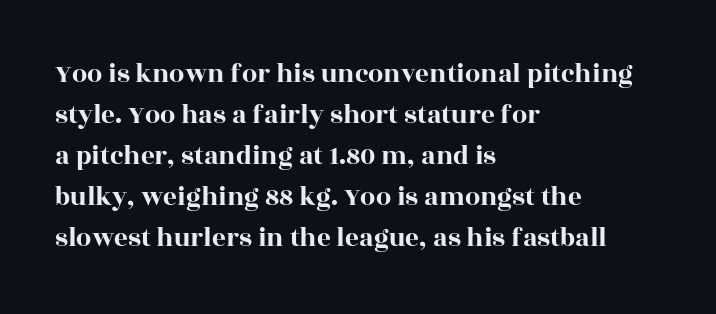
Underlining? Definitely not there. The passage shown stacks its lines at a standard gap. Tall strokes in this sample are plumb rather than angled. Is the block centered? No — it sits flush against the left margin.
